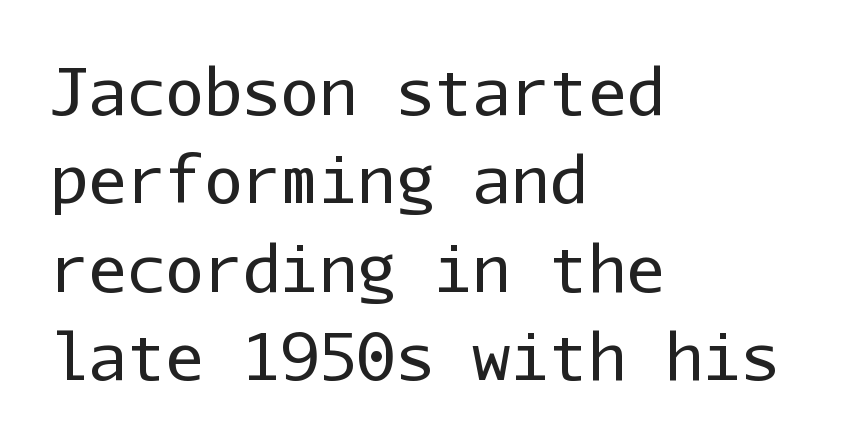
A quiet, ordinary-to-light weight characterises the typeface. Ordinary non-slanted type is in use. Short note: letters normally spaced. Vertically, the passage feels balanced, rows spaced as you'd expect. If you drew a ruler down the left edge, every line would touch it. This rendering employs a face without finishing strokes, i.e., a sans-serif.
